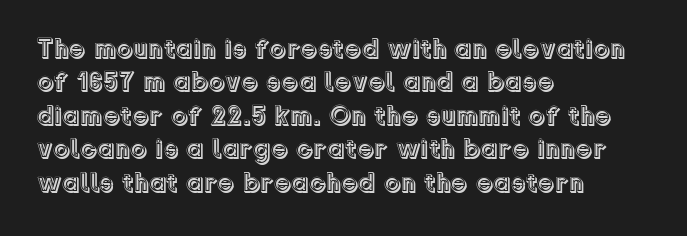
The specimen reads as upright at a glance. The words here are not underlined. Horizontal alignment here is leftward, the default for most running prose. The gaps between neighbouring characters are ordinary and unremarkable.
